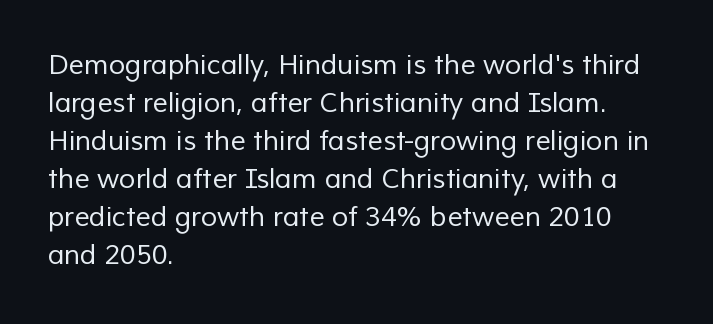
The image shows 27 px text type; set left-aligned, normal line spacing (1.41x), normal letter spacing, not underlined.
